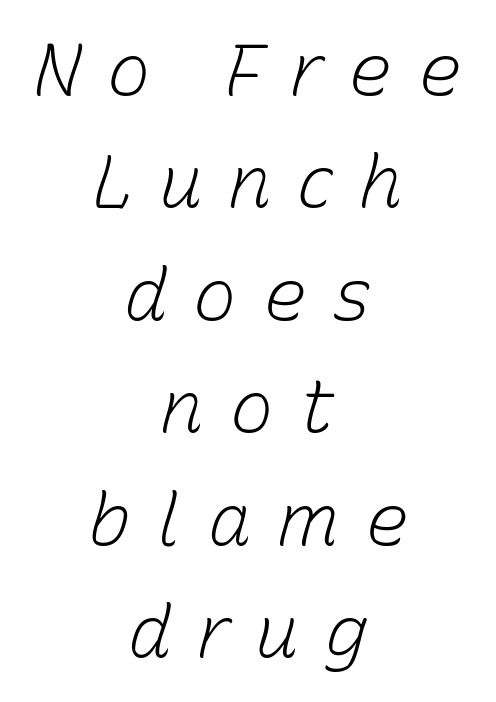
This rendering features lettering with no underline. Is the block centered? Yes — each line is placed symmetrically about the middle. How would I describe the line gaps? Plain and ordinary. Bold? No — there's no thickening of the strokes. Posture: slanted. Here the designer chose a conventional face with non-uniform glyph widths.
